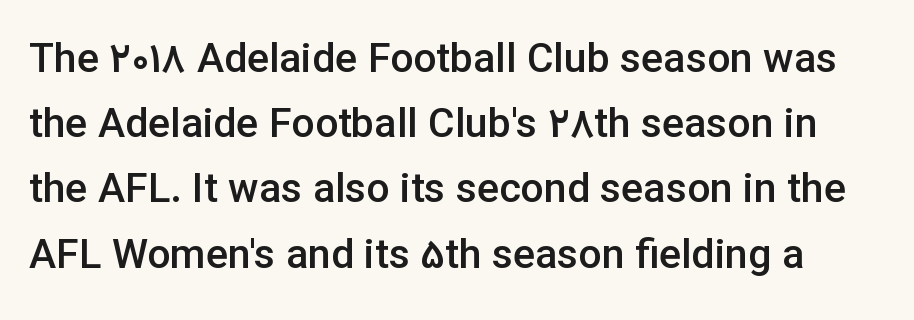
Q: Is the text bold? A: Semi-bold.
Q: Is the text italic (slanted)? A: No, it is upright.
Q: Is the typeface a serif or a sans-serif typeface? A: Sans-serif.
Q: Is the text underlined? A: No.
Q: Is the spacing between letters normal or unusually wide? A: Normal.
Q: Is the spacing between lines tight, normal or loose? A: Normal.
Q: Width (condensed, normal, or wide)? A: Normal.
Q: Stroke contrast? A: Low.
Q: x-height? A: Medium.
Q: Monospaced? A: No.
